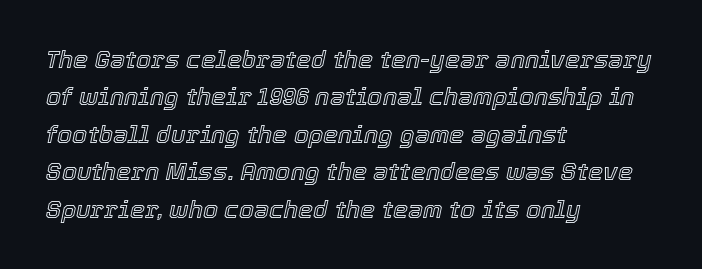
Q: Is the text italic (slanted)? A: Yes, it leans right by about 12 degrees.
Q: Is the text underlined? A: No.
Q: How is the paragraph aligned? A: Left-aligned.
Q: Is the spacing between letters normal or unusually wide? A: Normal.
Q: Is the spacing between lines tight, normal or loose? A: Normal.
